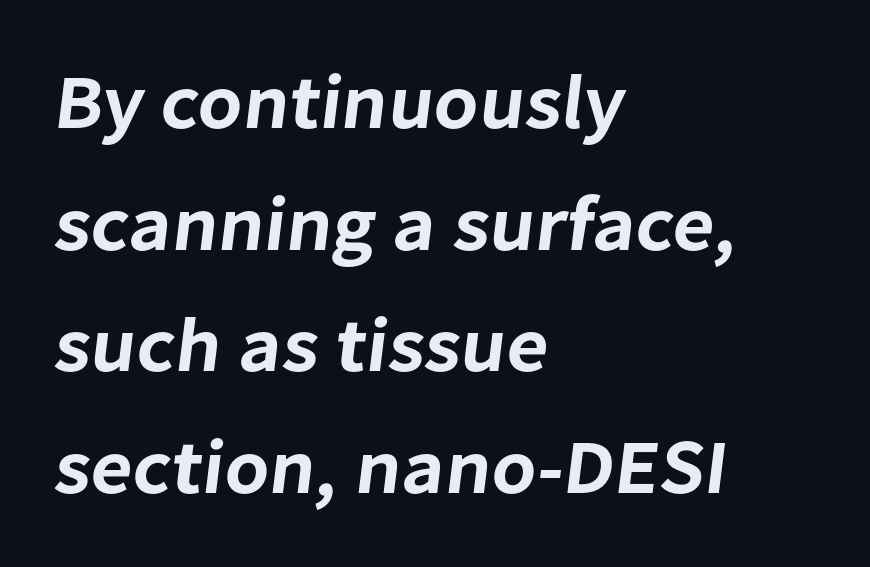
{"serif": "no", "width": "normal", "stroke_contrast": "low", "x_height": "medium", "monospaced": "no", "underline": "no", "align": "left", "line_spacing": "normal", "line_spacing_ratio": 1.58, "letter_spacing": "normal", "letter_spacing_em": 0.0, "glyph_px": 77}
